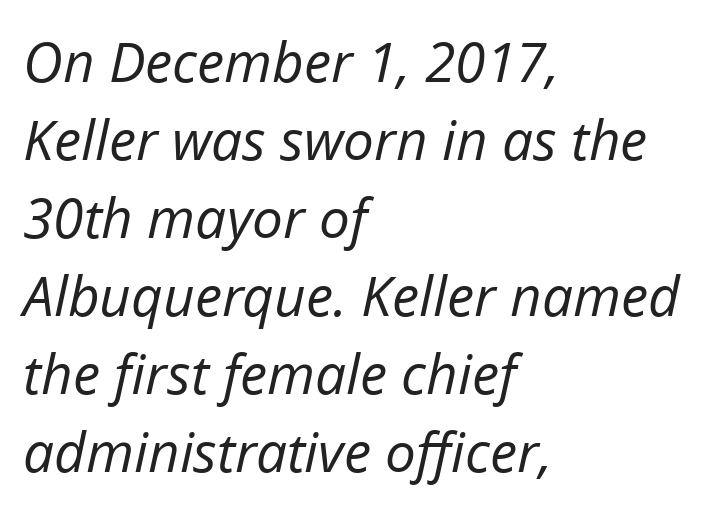
Q: Is the text bold? A: No.
Q: Is the text italic (slanted)? A: Yes, it leans right by about 12 degrees.
Q: Is the text underlined? A: No.
Q: How is the paragraph aligned? A: Left-aligned.
Q: Is the spacing between letters normal or unusually wide? A: Normal.
Q: Is the spacing between lines tight, normal or loose? A: Normal.
Q: Width (condensed, normal, or wide)? A: Normal.
Q: Stroke contrast? A: Low.
Q: x-height? A: Medium.
Q: Monospaced? A: No.
